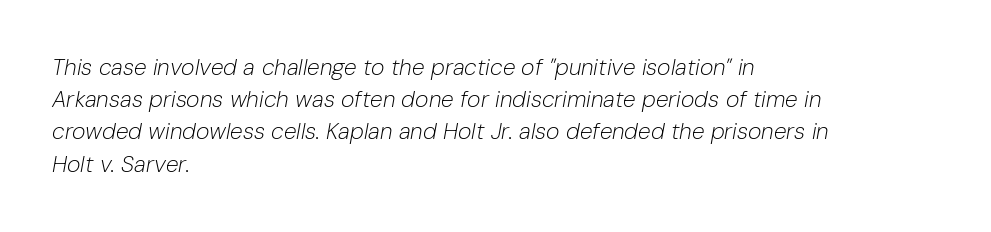
Q: Is the text bold? A: No.
Q: Is the text italic (slanted)? A: Yes, it leans right by about 10 degrees.
Q: Is the text underlined? A: No.
Q: How is the paragraph aligned? A: Left-aligned.
Q: Is the spacing between letters normal or unusually wide? A: Normal.
Q: Is the spacing between lines tight, normal or loose? A: Normal.
